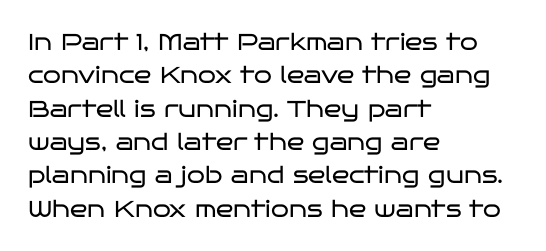
{"italic": "no", "bold": "no", "underline": "no", "align": "left", "line_spacing": "normal", "line_spacing_ratio": 1.45, "letter_spacing": "normal", "letter_spacing_em": 0.0, "glyph_px": 23}
